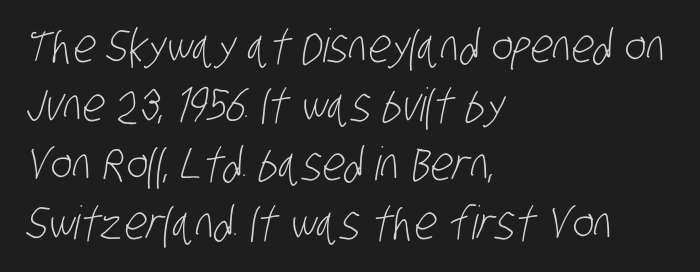
The lines are quadded left. To sum up the face: it is a sans, with no serifs. The weight tops out at a normal text grade. Varying glyph widths throughout — classic text-font behaviour. A clean baseline with only descenders dipping below it. The block of text has a typical density, with ordinary space between rows.
